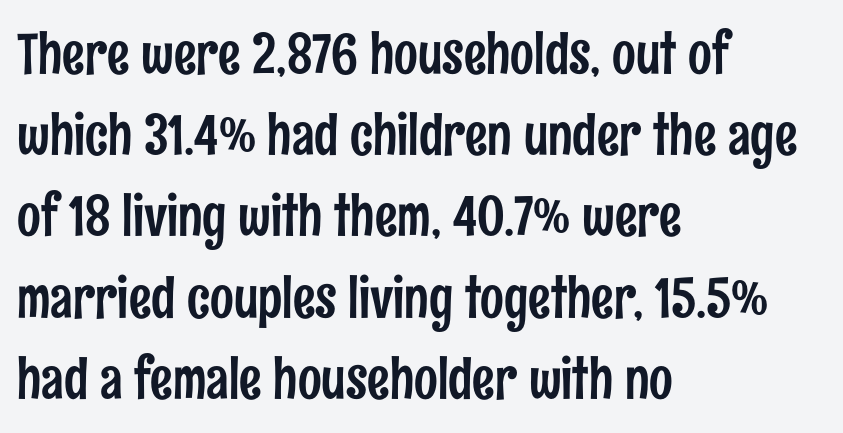
Q: Is the text italic (slanted)? A: No, it is upright.
Q: Is the typeface a serif or a sans-serif typeface? A: Sans-serif.
Q: Is the text underlined? A: No.
Q: How is the paragraph aligned? A: Left-aligned.
Q: Is the spacing between letters normal or unusually wide? A: Normal.
Q: Is the spacing between lines tight, normal or loose? A: Normal.
Q: Width (condensed, normal, or wide)? A: Condensed.
Q: Stroke contrast? A: Low.
Q: x-height? A: Medium.
Q: Monospaced? A: No.
